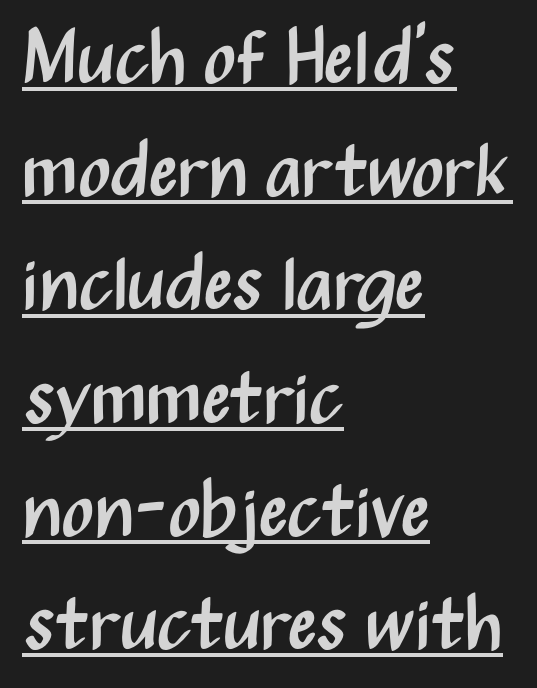
{"serif": "no", "italic": "no", "bold": "no", "weight": "regular", "width": "condensed", "stroke_contrast": "medium", "x_height": "medium", "monospaced": "no", "underline": "yes", "align": "left", "line_spacing": "normal", "line_spacing_ratio": 1.49, "letter_spacing": "normal", "letter_spacing_em": 0.0, "glyph_px": 76}
